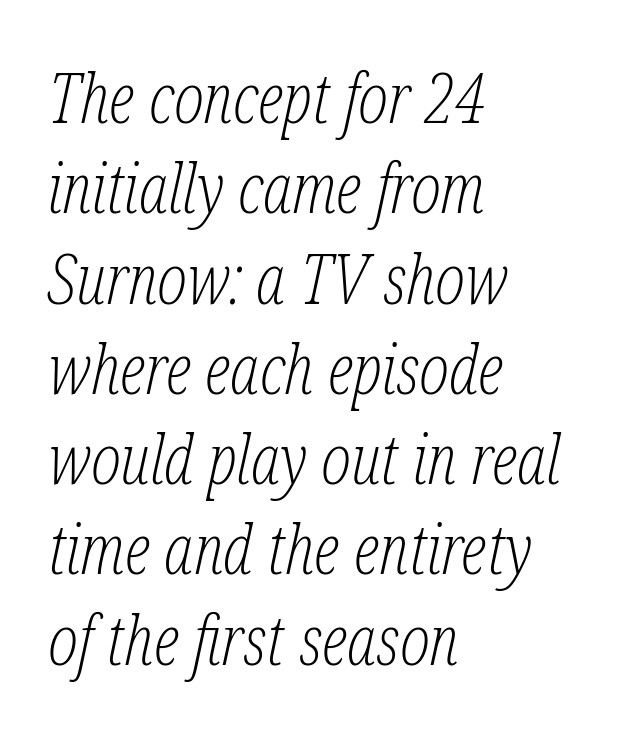
{"serif": "yes", "italic": "yes", "lean": "right", "slant_degrees": 12, "bold": "no", "weight": "light", "width": "condensed", "stroke_contrast": "low", "x_height": "medium", "monospaced": "no", "underline": "no", "align": "left", "line_spacing": "normal", "line_spacing_ratio": 1.29, "letter_spacing": "normal", "letter_spacing_em": 0.0, "glyph_px": 70}
